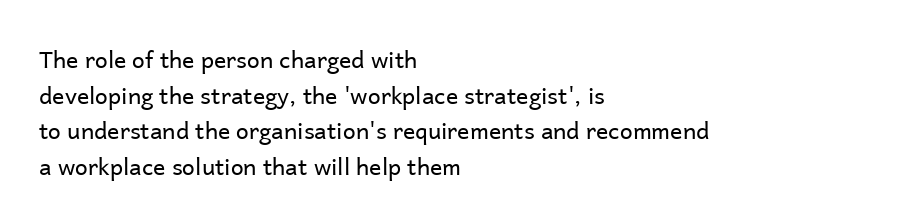
Baseline-to-baseline distance is the conventional proportion of letter height. The passage is arranged the way most books set body copy — flush left. The glyphs are unaccompanied by any horizontal stroke below them. The gaps between neighbouring characters are ordinary and unremarkable.
